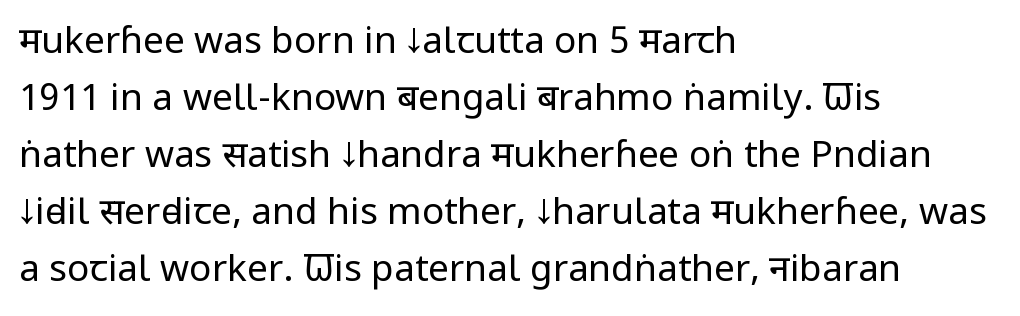
Stem width sits at or under what a default text font uses. You could not count columns in this text — the font is proportionally spaced. The space between consecutive lines is moderate. Every character sits straight up, as roman type does. Serifs: no, the terminals of the letterforms are clean. The space beneath each line is pristine and unruled.
